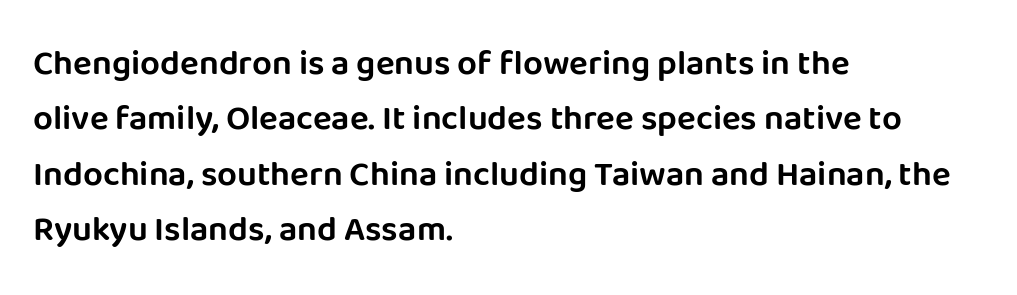
The image shows 35 px sans-serif type, upright; set left-aligned, normal line spacing (1.58x), normal letter spacing, not underlined; low stroke contrast and a large x-height.
